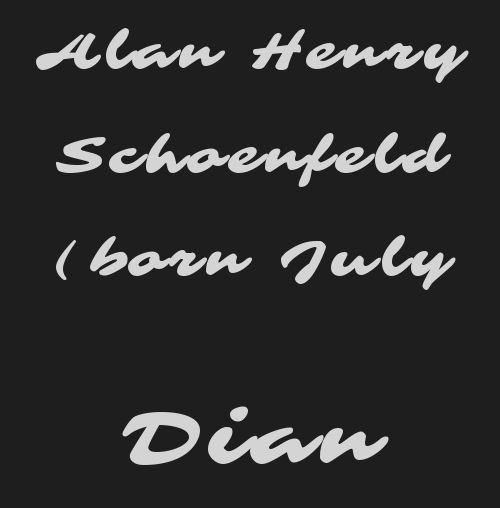
Q: Is the typeface a serif or a sans-serif typeface? A: Sans-serif.
Q: Is the text underlined? A: No.
Q: How is the paragraph aligned? A: Centered.
Q: Is the spacing between lines tight, normal or loose? A: Loose.
Q: Which block of text is set in a larger size, the first (top) or the second (bottom)? A: The second (bottom) one.
Q: Width (condensed, normal, or wide)? A: Wide.
Q: Stroke contrast? A: Medium.
Q: x-height? A: Medium.
Q: Monospaced? A: No.
